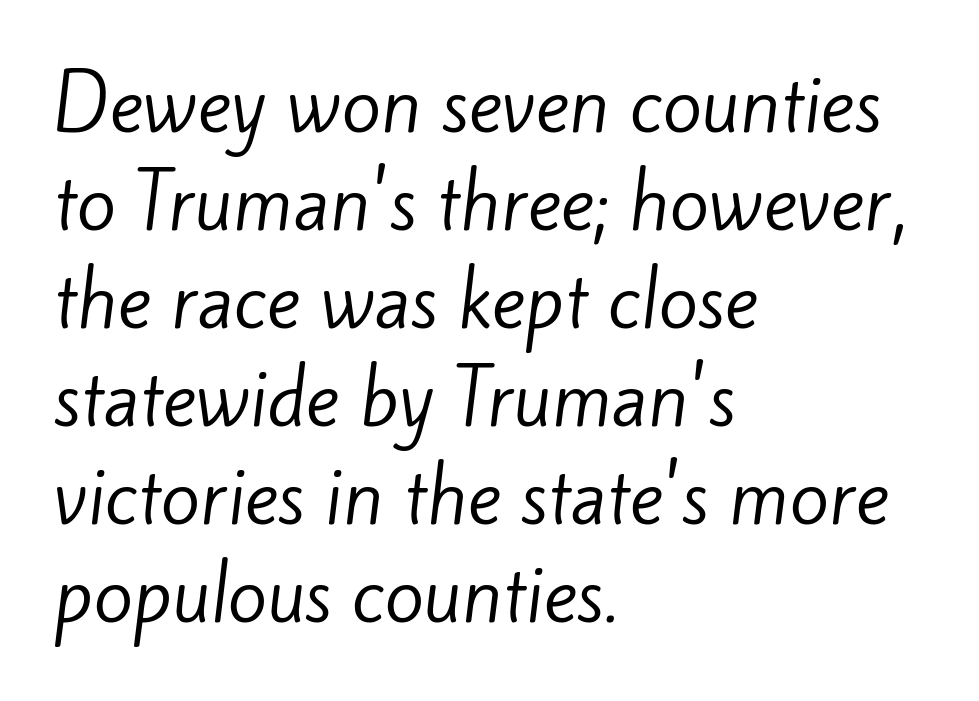
The characters display no serif detailing; their extremities are plain. Is there much room between lines? A standard amount, neither cramped nor airy. The compositor pushed each line to the left boundary. This is not heavy type; no bold has been used.
